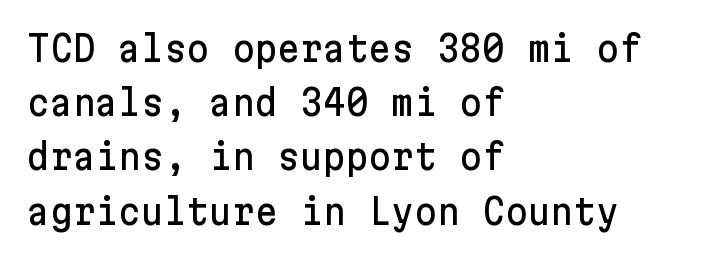
The line-height multiplier appears to be the usual default. Nobody touched the tracking dial on this one. These lines were composed using upright roman letters. The paragraph shown leans on its left margin.
